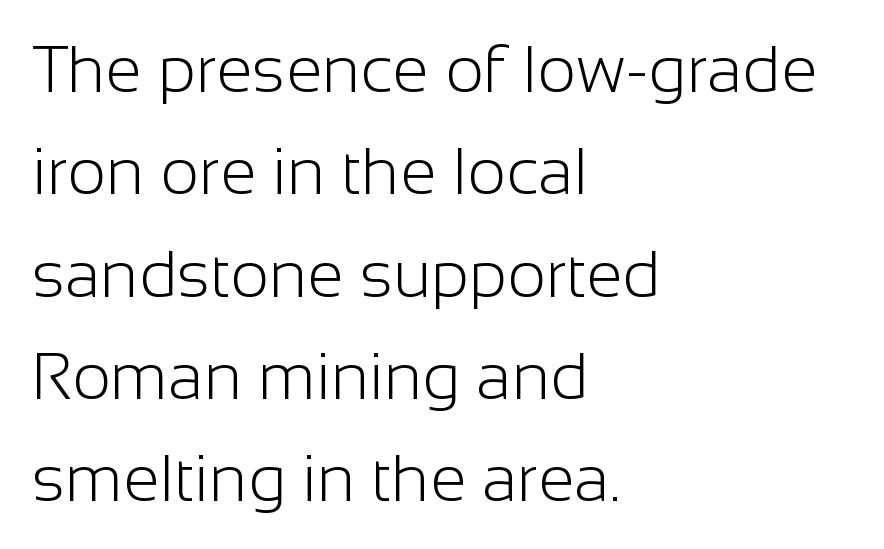
{"serif": "no", "italic": "no", "bold": "no", "weight": "light", "width": "normal", "stroke_contrast": "low", "x_height": "medium", "monospaced": "no", "underline": "no", "align": "left", "line_spacing": "normal", "line_spacing_ratio": 1.55, "letter_spacing": "normal", "letter_spacing_em": 0.0, "glyph_px": 66}
